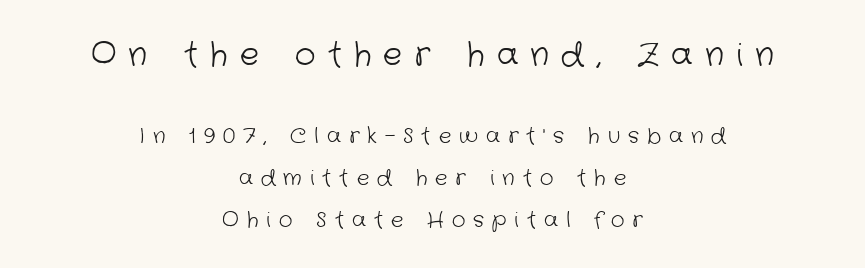
Stroke mass is kept to a normal reading level or below. Quick note: interline space is abundant. Look at the tracking — it's clearly loosened, letters drifting apart. The letters advance in unequal steps, a hallmark of proportional type. Line starts and ends both wander, symmetrically.
